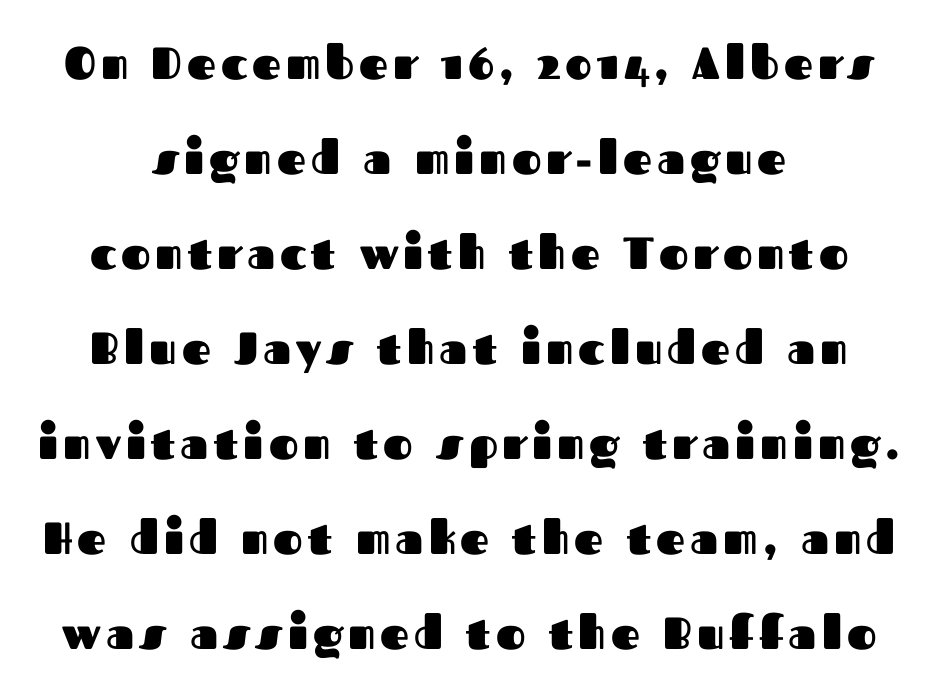
Looks like regular typesetting: each glyph gets only the width it needs. Does the copy run flush right? No — it is centered line by line. The letters are bold, with thick, heavy strokes. It's the straight-up-and-down kind of type. No feet cap the strokes, marking this as sans-serif type. The line-height multiplier appears high, well above default.
